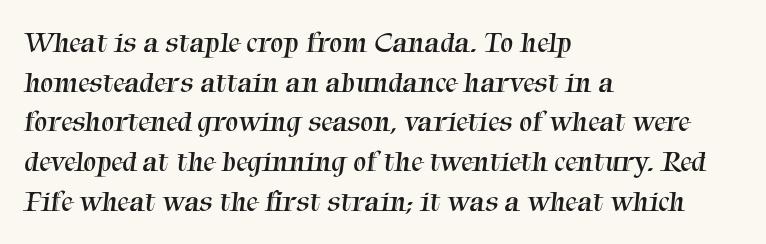
{"serif": "yes", "bold": "no", "weight": "regular", "width": "normal", "stroke_contrast": "medium", "x_height": "medium", "monospaced": "no", "underline": "no", "align": "left", "line_spacing": "normal", "line_spacing_ratio": 1.37, "letter_spacing": "normal", "letter_spacing_em": 0.0, "glyph_px": 29}
